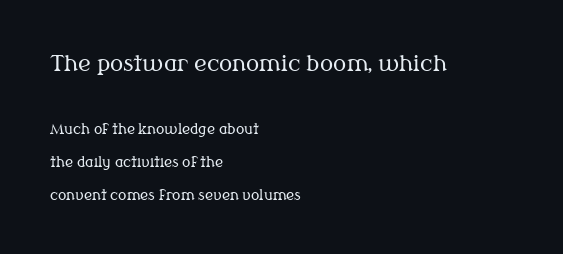
The image shows 22 px text type, upright; set left-aligned, loose line spacing (2.36x), normal letter spacing, not underlined; the first (top) block is 1.57x larger.
